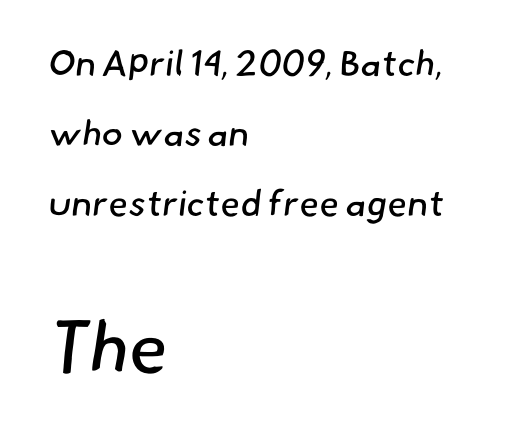
Q: Is the text bold? A: No.
Q: Is the typeface a serif or a sans-serif typeface? A: Sans-serif.
Q: Is the text underlined? A: No.
Q: How is the paragraph aligned? A: Left-aligned.
Q: Is the spacing between letters normal or unusually wide? A: Normal.
Q: Is the spacing between lines tight, normal or loose? A: Loose.
Q: Which block of text is set in a larger size, the first (top) or the second (bottom)? A: The second (bottom) one.
Q: Width (condensed, normal, or wide)? A: Normal.
Q: Stroke contrast? A: Low.
Q: x-height? A: Small.
Q: Monospaced? A: No.
